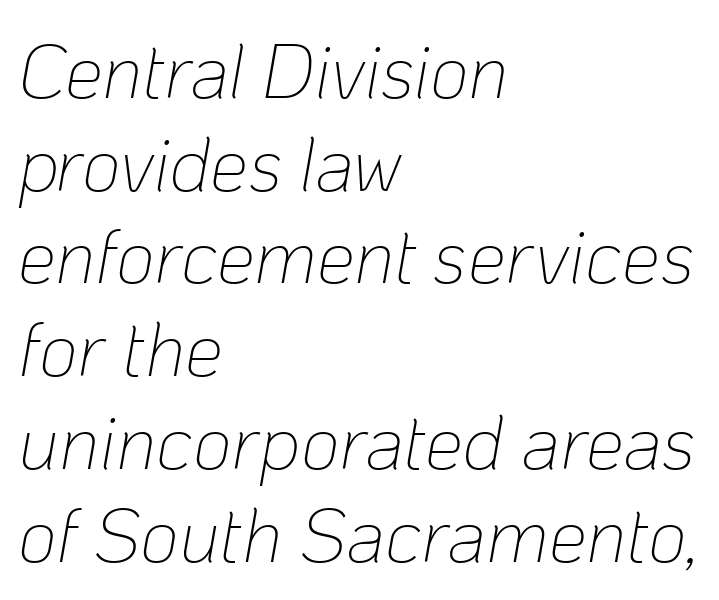
The image shows 76 px thin type, italic (leaning right); set left-aligned, line spacing 1.22x, normal letter spacing, not underlined; low stroke contrast and a medium x-height.
